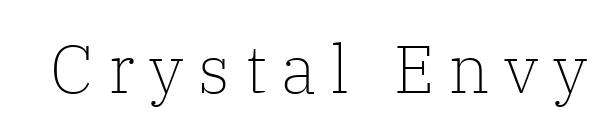
{"serif": "yes", "italic": "no", "bold": "no", "weight": "light", "width": "normal", "stroke_contrast": "low", "x_height": "medium", "monospaced": "no", "underline": "no", "letter_spacing": "wide", "letter_spacing_em": 0.22, "glyph_px": 67}
